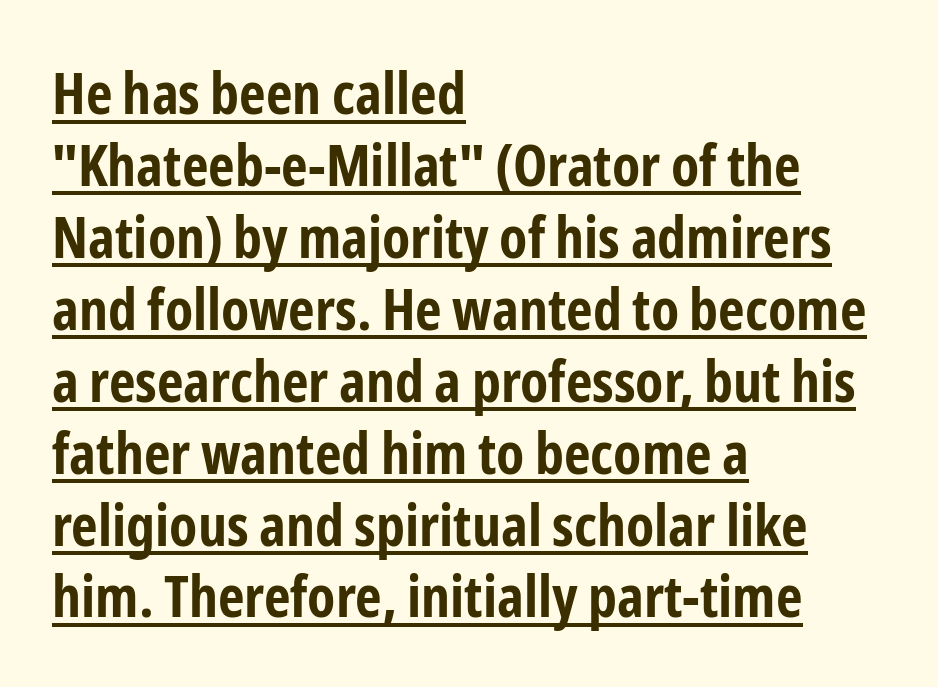
{"serif": "no", "italic": "no", "bold": "yes", "weight": "bold", "width": "condensed", "stroke_contrast": "low", "x_height": "medium", "monospaced": "no", "underline": "yes", "align": "left", "line_spacing_ratio": 1.24, "letter_spacing": "normal", "letter_spacing_em": 0.0, "glyph_px": 58}
